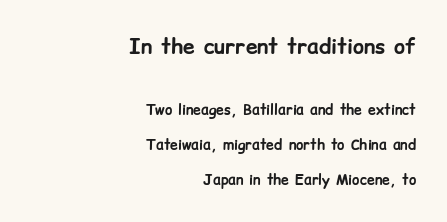
{"italic": "no", "bold": "yes", "underline": "no", "align": "right", "line_spacing": "loose", "line_spacing_ratio": 2.5, "letter_spacing": "normal", "letter_spacing_em": 0.0, "larger_block": "first", "size_ratio": 1.5, "glyph_px": 21}
